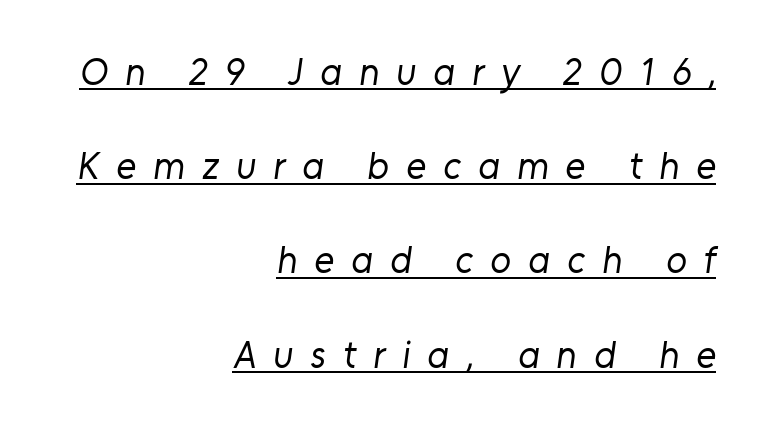
Examine the stroke ends and you'll find no serifs. The passage shown is typed in a proportional face where columns would drift. One glance says open: line gaps are wider than usual. The horizontal fit of the characters is loose and conspicuously gappy. The face looks like a standard text weight, possibly lighter. The sample's only ornament is a line tracing under the words.
